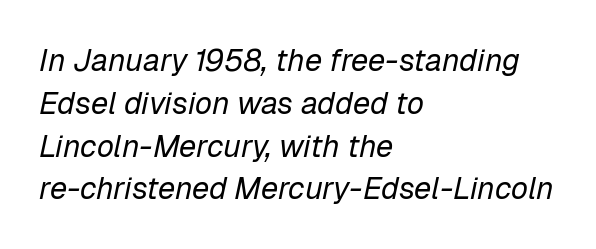
The image shows 31 px regular-weight type, italic (leaning right); set left-aligned, normal line spacing (1.38x), normal letter spacing, not underlined; low stroke contrast and a medium x-height.
